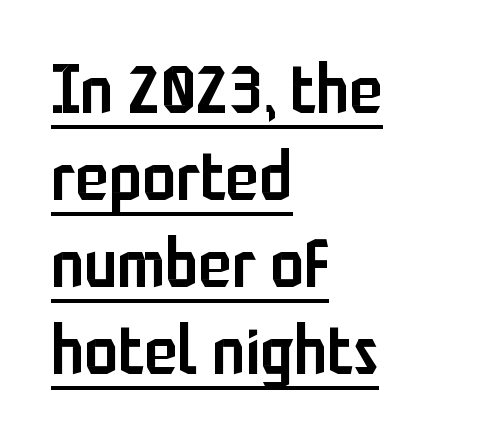
{"serif": "no", "italic": "no", "bold": "semi", "weight": "semibold", "width": "condensed", "stroke_contrast": "low", "x_height": "medium", "monospaced": "no", "underline": "yes", "align": "left", "line_spacing": "normal", "line_spacing_ratio": 1.28, "letter_spacing": "normal", "letter_spacing_em": 0.0, "glyph_px": 68}
